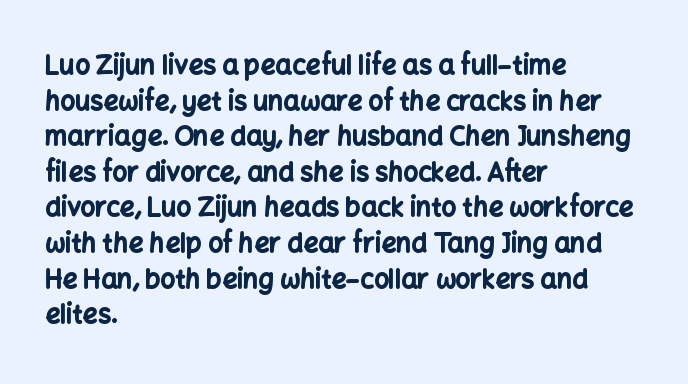
{"italic": "no", "bold": "yes", "underline": "no", "align": "left", "line_spacing": "normal", "line_spacing_ratio": 1.37, "letter_spacing": "normal", "letter_spacing_em": 0.0, "glyph_px": 26}
